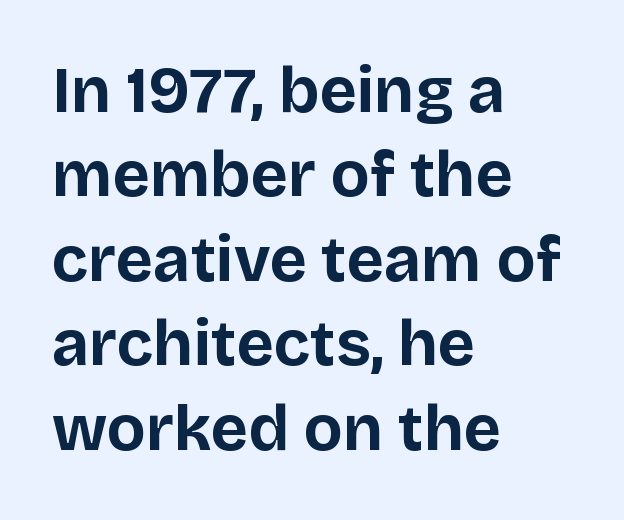
Q: Is the text bold? A: Yes.
Q: Is the text italic (slanted)? A: No, it is upright.
Q: Is the typeface a serif or a sans-serif typeface? A: Sans-serif.
Q: Is the text underlined? A: No.
Q: How is the paragraph aligned? A: Left-aligned.
Q: Is the spacing between letters normal or unusually wide? A: Normal.
Q: Is the spacing between lines tight, normal or loose? A: Normal.
Q: Width (condensed, normal, or wide)? A: Normal.
Q: Stroke contrast? A: Low.
Q: x-height? A: Large.
Q: Monospaced? A: No.
